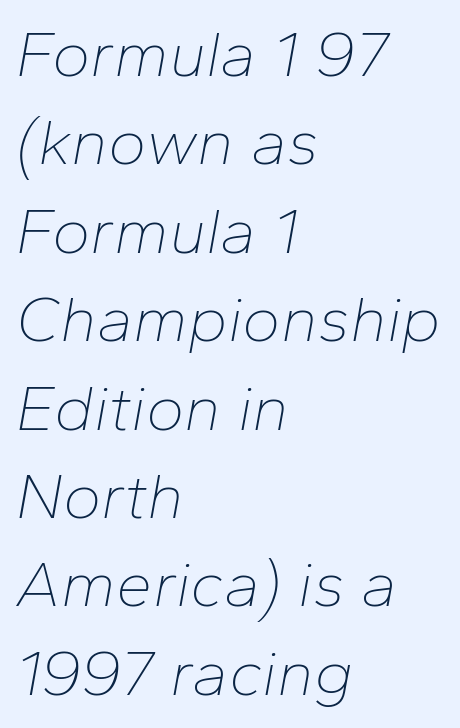
The image shows 65 px thin type, italic (leaning right); set left-aligned, normal line spacing (1.36x), normal letter spacing, not underlined; low stroke contrast and a medium x-height.
